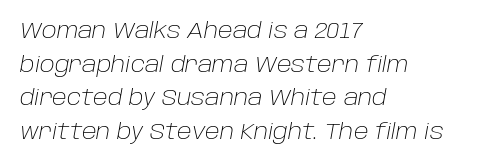
{"italic": "yes", "lean": "right", "slant_degrees": 10, "bold": "no", "underline": "no", "align": "left", "line_spacing": "normal", "line_spacing_ratio": 1.53, "letter_spacing": "normal", "letter_spacing_em": 0.0, "glyph_px": 22}
